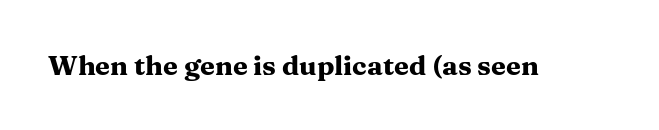
{"italic": "no", "bold": "yes", "underline": "no", "letter_spacing": "normal", "letter_spacing_em": 0.0, "glyph_px": 27}
